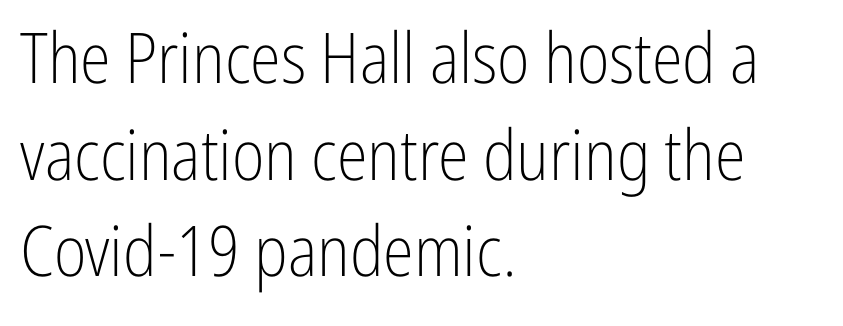
The image shows 70 px light, condensed sans-serif type, upright; set left-aligned, normal line spacing (1.38x), normal letter spacing, not underlined; low stroke contrast and a medium x-height.
